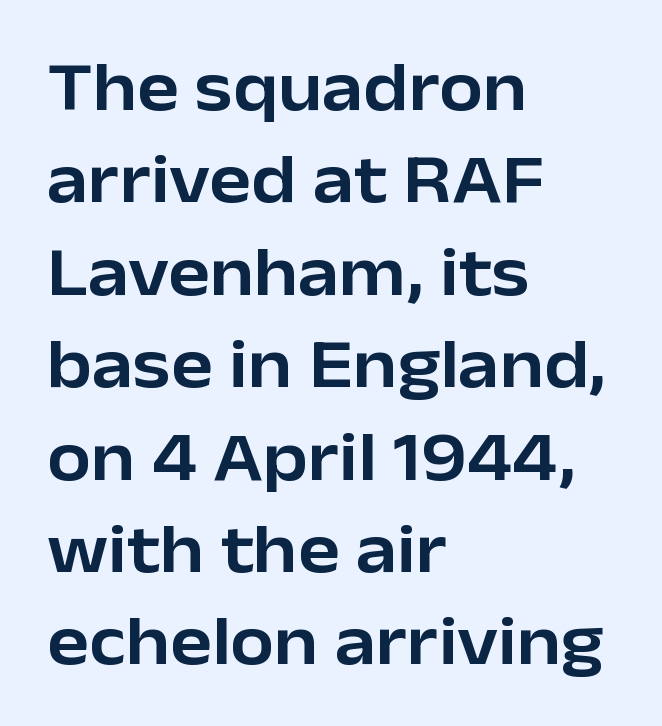
The image shows 70 px sans-serif type, upright; set left-aligned, normal line spacing (1.32x), normal letter spacing, not underlined; low stroke contrast and a medium x-height.
